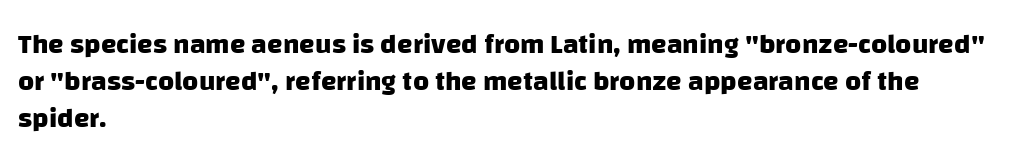
The image shows 28 px heavy sans-serif type; set left-aligned, normal line spacing (1.32x), normal letter spacing, not underlined; low stroke contrast and a large x-height.
